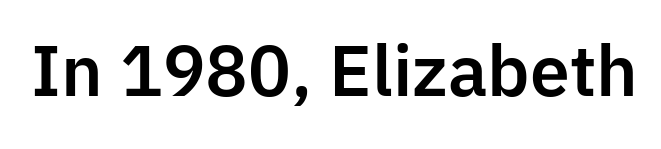
The image shows 68 px sans-serif type, upright; set normal letter spacing, not underlined; low stroke contrast and a medium x-height.
